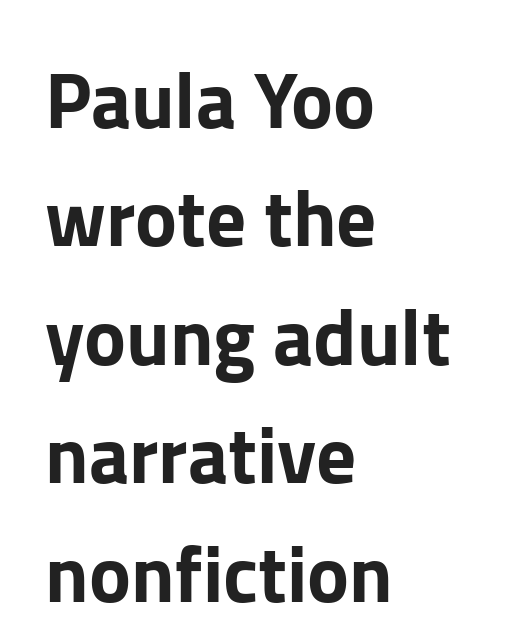
Q: Is the text italic (slanted)? A: No, it is upright.
Q: Is the typeface a serif or a sans-serif typeface? A: Sans-serif.
Q: Is the text underlined? A: No.
Q: How is the paragraph aligned? A: Left-aligned.
Q: Is the spacing between letters normal or unusually wide? A: Normal.
Q: Is the spacing between lines tight, normal or loose? A: Normal.
Q: Width (condensed, normal, or wide)? A: Normal.
Q: Stroke contrast? A: Low.
Q: x-height? A: Medium.
Q: Monospaced? A: No.
